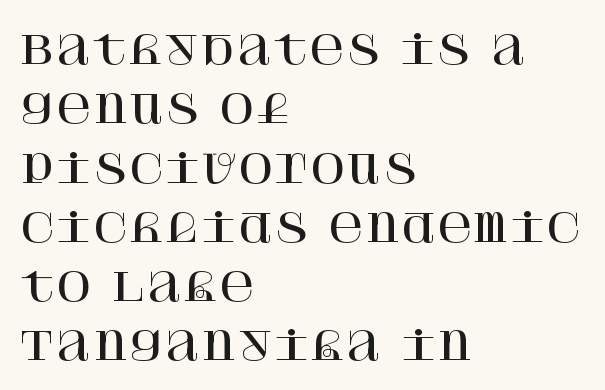
The image shows 39 px serif type, upright; set left-aligned, normal line spacing (1.52x), normal letter spacing, not underlined; high stroke contrast and a large x-height.
